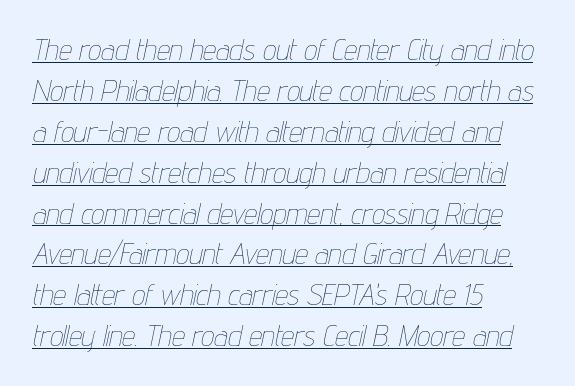
The image shows 29 px thin, condensed type, italic (leaning right); set left-aligned, normal line spacing (1.41x), normal letter spacing, underlined; low stroke contrast and a medium x-height.
